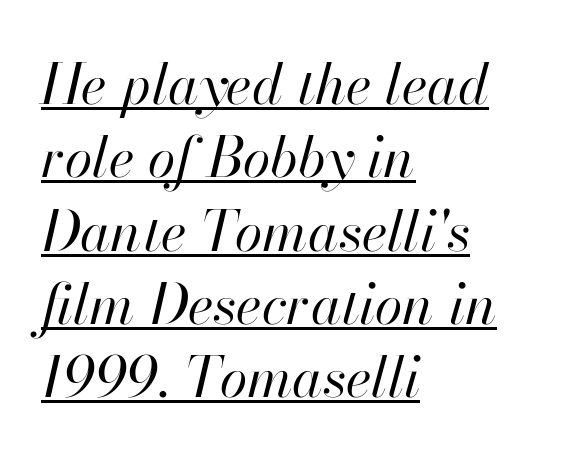
{"italic": "yes", "lean": "right", "slant_degrees": 13, "bold": "no", "weight": "regular", "width": "normal", "stroke_contrast": "high", "x_height": "small", "monospaced": "no", "underline": "yes", "align": "left", "line_spacing": "normal", "line_spacing_ratio": 1.31, "letter_spacing": "normal", "letter_spacing_em": 0.0, "glyph_px": 56}
